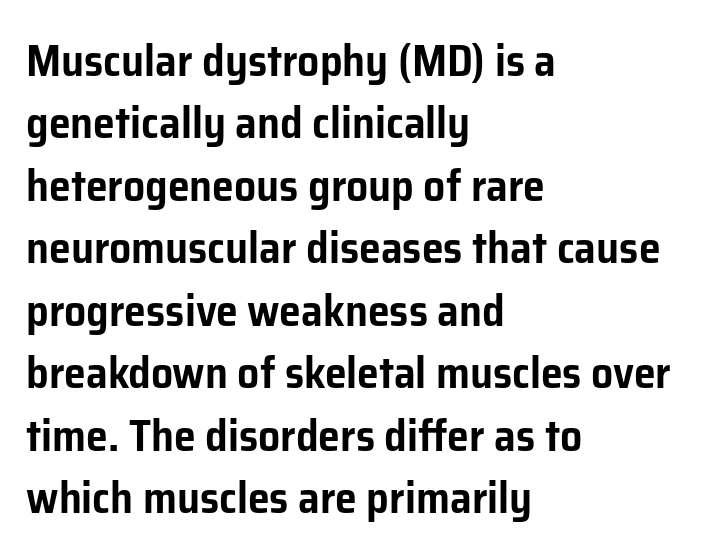
{"serif": "no", "italic": "no", "width": "normal", "stroke_contrast": "low", "x_height": "medium", "monospaced": "no", "underline": "no", "align": "left", "line_spacing": "normal", "line_spacing_ratio": 1.42, "letter_spacing": "normal", "letter_spacing_em": 0.0, "glyph_px": 44}
